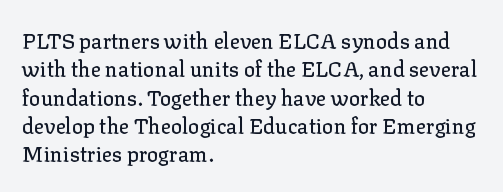
The image shows 21 px text type, upright; set left-aligned, normal line spacing (1.35x), normal letter spacing, not underlined.
